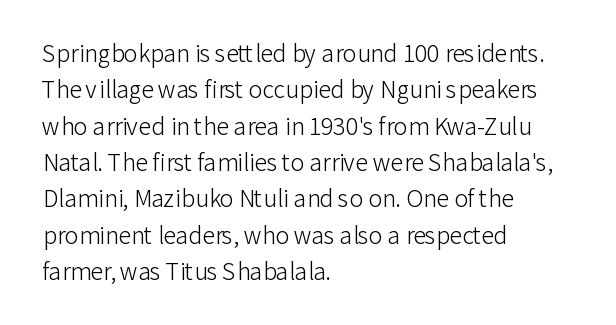
The image shows 23 px text type, upright; set left-aligned, normal line spacing (1.58x), normal letter spacing, not underlined.
